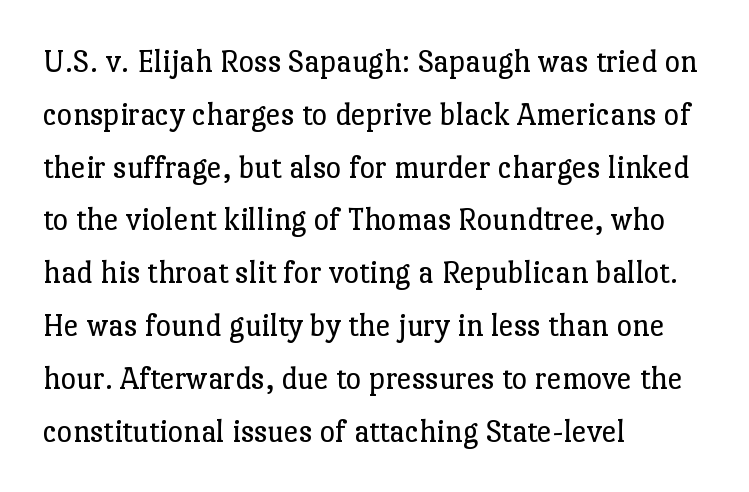
The image shows 33 px regular-weight serif type, upright; set left-aligned, normal line spacing (1.6x), normal letter spacing, not underlined; low stroke contrast and a medium x-height.
